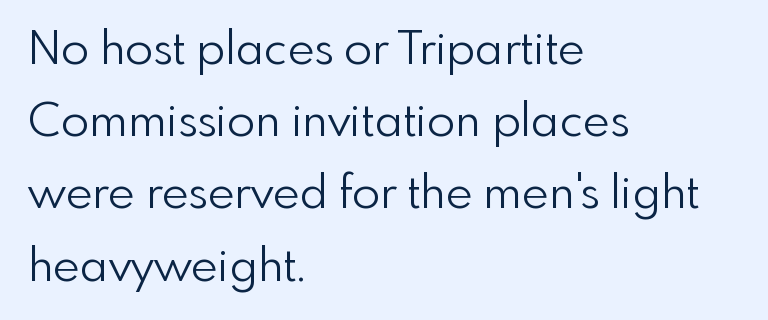
Visually the block forms a straight wall on the left and a jagged coastline on the right. Are there feet on the stems? There aren't — it's a sans. The rendering uses natural spacing where letterforms have individual widths. This is not heavy type; no bold has been used. A bare baseline throughout the passage. Words appear dense and cohesive because spacing is normal.
